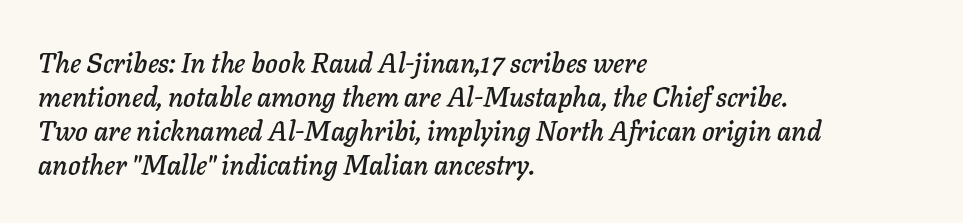
Nobody drew a line under any word here. These lines are set flush left with a ragged right edge. The face used here is rendered with its standard letterfit. Is there much room between lines? A standard amount, neither cramped nor airy.
